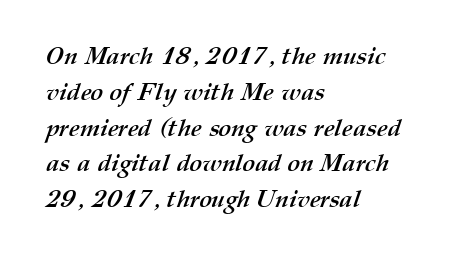
Q: Is the text bold? A: Yes.
Q: Is the text underlined? A: No.
Q: How is the paragraph aligned? A: Left-aligned.
Q: Is the spacing between letters normal or unusually wide? A: Normal.
Q: Is the spacing between lines tight, normal or loose? A: Normal.
